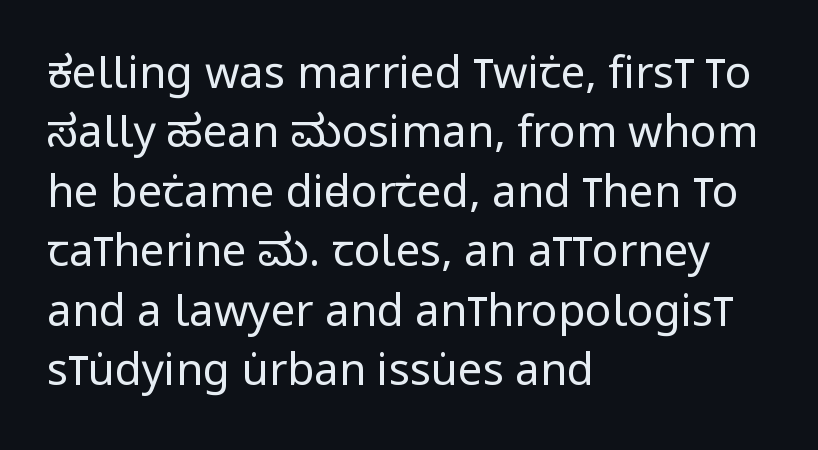
The passage shown is typed in a proportional face where columns would drift. Honestly, the letter spacing is just normal — you wouldn't notice it. This is sans-serif lettering, the kind often seen on screens and signage. The foot of each line stays bare and open. The letters stand upright; this is a roman face. The font sits on the lighter half of the weight spectrum, regular included.
